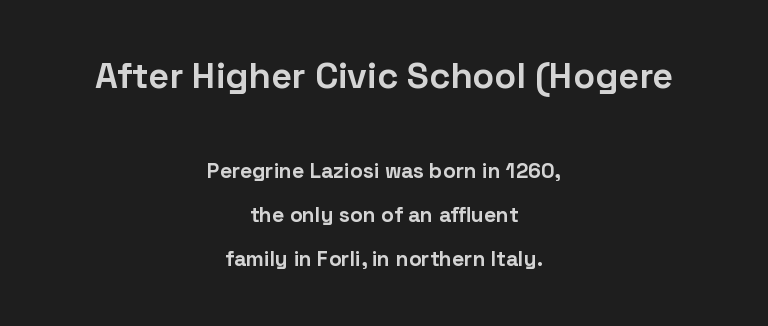
Q: Is the text bold? A: Yes.
Q: Is the text italic (slanted)? A: No, it is upright.
Q: Is the typeface a serif or a sans-serif typeface? A: Sans-serif.
Q: Is the text underlined? A: No.
Q: How is the paragraph aligned? A: Centered.
Q: Is the spacing between letters normal or unusually wide? A: Normal.
Q: Is the spacing between lines tight, normal or loose? A: Loose.
Q: Which block of text is set in a larger size, the first (top) or the second (bottom)? A: The first (top) one.
Q: Width (condensed, normal, or wide)? A: Normal.
Q: Stroke contrast? A: Low.
Q: x-height? A: Medium.
Q: Monospaced? A: No.
